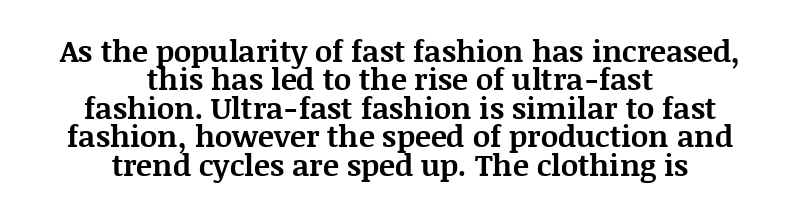
{"serif": "yes", "italic": "no", "bold": "yes", "weight": "bold", "width": "normal", "stroke_contrast": "medium", "x_height": "large", "monospaced": "no", "underline": "no", "align": "center", "line_spacing": "tight", "line_spacing_ratio": 0.95, "letter_spacing": "normal", "letter_spacing_em": 0.0, "glyph_px": 30}
